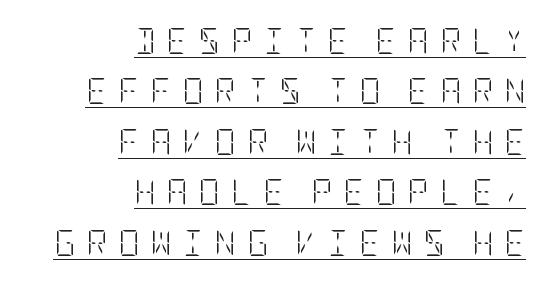
The letterforms stand isolated, each surrounded by extra space. A quiet, ordinary-to-light weight characterises the typeface. Visually the block forms a straight wall on the right and a jagged coastline on the left. This sample trades compactness for vertical openness between lines. A rule runs beneath these lines of type. This sample uses an upright cut, with every glyph sitting square on the baseline.
